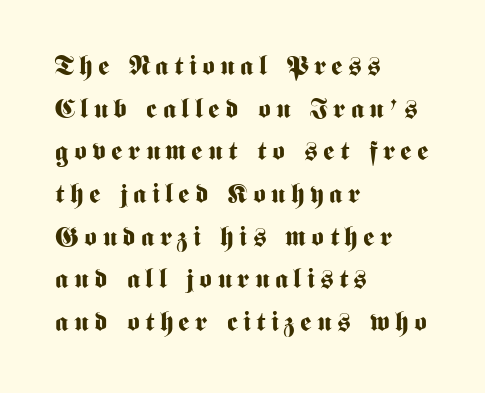
Q: Is the text bold? A: Yes.
Q: Is the text italic (slanted)? A: No, it is upright.
Q: Is the text underlined? A: No.
Q: How is the paragraph aligned? A: Left-aligned.
Q: Is the spacing between letters normal or unusually wide? A: Unusually wide.
Q: Is the spacing between lines tight, normal or loose? A: Normal.
